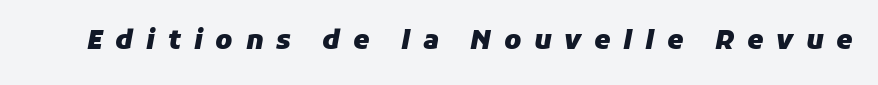
The image shows 26 px bold type, italic (leaning right); set unusually wide letter spacing (+0.49 em), not underlined.
